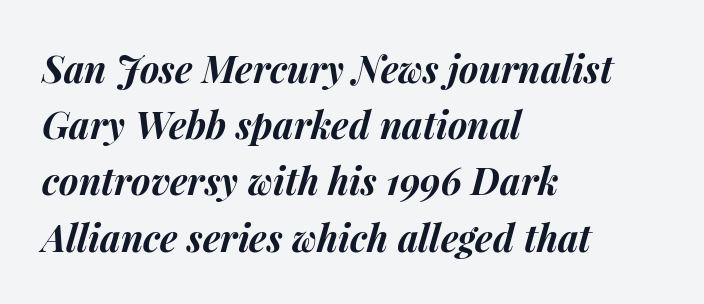
{"italic": "yes", "lean": "right", "slant_degrees": 15, "bold": "yes", "weight": "bold", "width": "normal", "stroke_contrast": "medium", "x_height": "medium", "monospaced": "no", "underline": "no", "align": "left", "line_spacing": "normal", "line_spacing_ratio": 1.52, "letter_spacing": "normal", "letter_spacing_em": 0.0, "glyph_px": 37}
